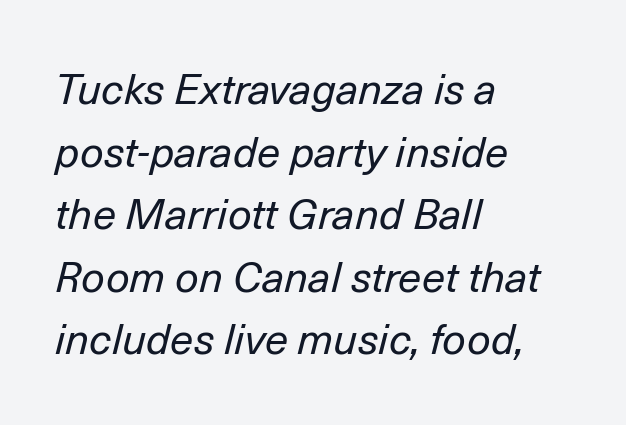
Q: Is the text bold? A: No.
Q: Is the text italic (slanted)? A: Yes, it leans right by about 14 degrees.
Q: Is the text underlined? A: No.
Q: How is the paragraph aligned? A: Left-aligned.
Q: Is the spacing between letters normal or unusually wide? A: Normal.
Q: Is the spacing between lines tight, normal or loose? A: Normal.
Q: Width (condensed, normal, or wide)? A: Normal.
Q: Stroke contrast? A: Low.
Q: x-height? A: Medium.
Q: Monospaced? A: No.
